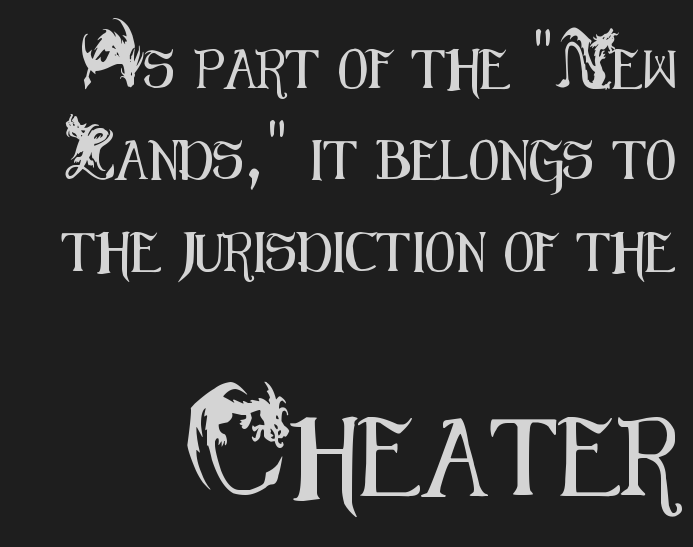
Lines of text with bare space underneath. In terms of posture, this sample is upright. Two sizes are in play, and the larger belongs to the second block. Words appear dense and cohesive because spacing is normal. What kind of face is this? One without serifs — a sans.
